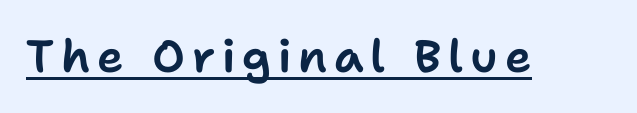
A sans-serif font was chosen for this passage. Think of a printed novel: that variable character pitch is what you see here. Somebody hit Ctrl+U on this one — the words are underlined. Ordinary non-slanted type is in use.
